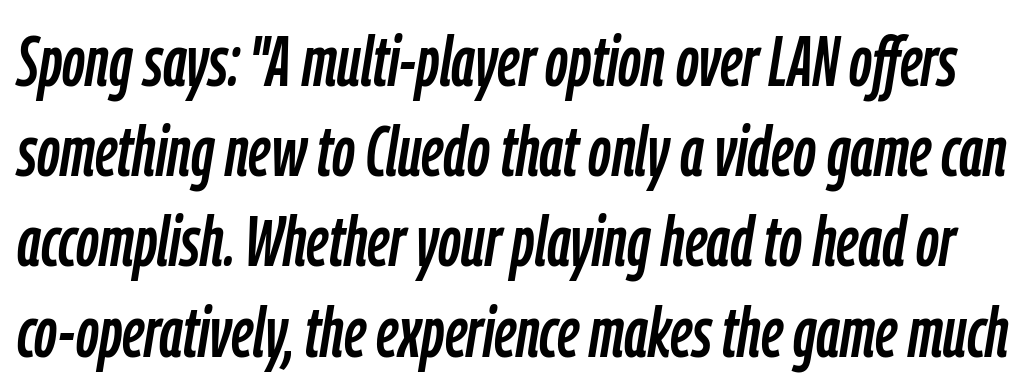
Nothing unusual about the tracking: characters are spaced as the font intends. The area under the type is left untouched. The rows are spaced the way most documents space them. The passage shown is typed in a proportional face where columns would drift. The glyphs look as if they've been sheared to an angle.
